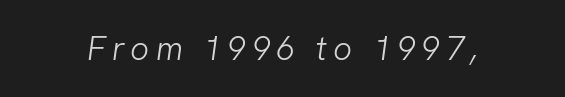
Q: Is the text bold? A: No.
Q: Is the typeface a serif or a sans-serif typeface? A: Sans-serif.
Q: Is the text underlined? A: No.
Q: Width (condensed, normal, or wide)? A: Normal.
Q: Stroke contrast? A: Low.
Q: x-height? A: Medium.
Q: Monospaced? A: No.
